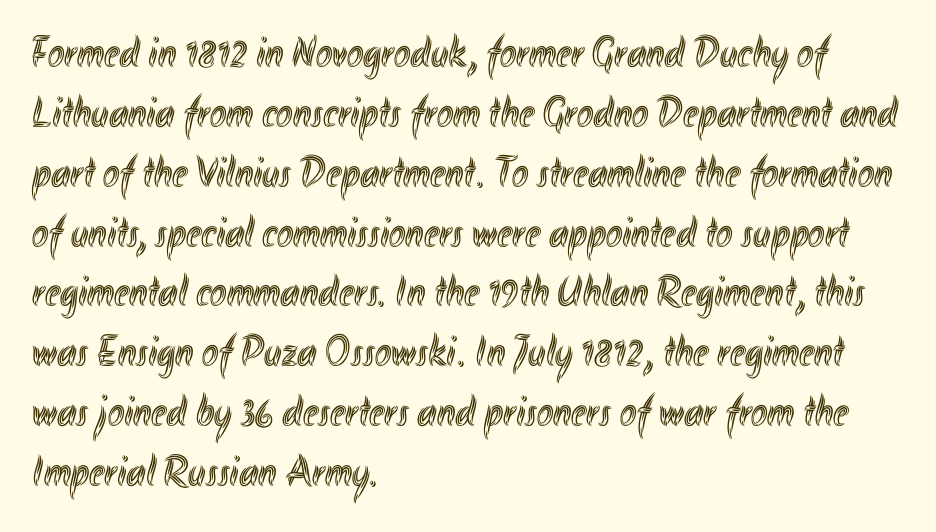
The image shows 44 px condensed type; set left-aligned, normal line spacing (1.36x), normal letter spacing, not underlined; a small x-height.
